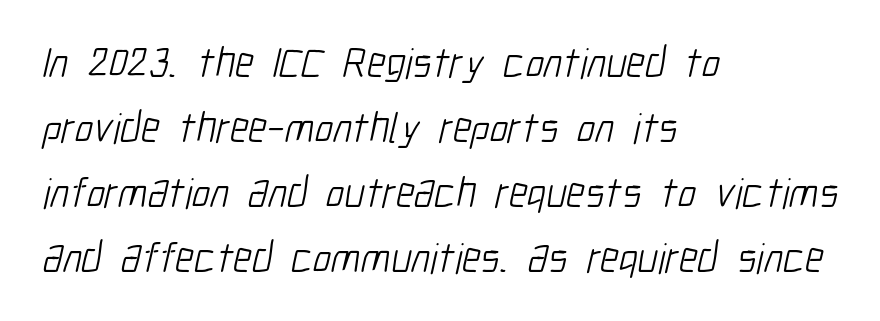
The image shows 43 px light, condensed sans-serif type; set left-aligned, normal line spacing (1.51x), normal letter spacing, not underlined; low stroke contrast and a medium x-height.
